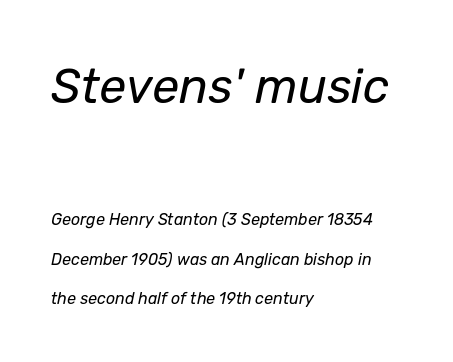
{"italic": "yes", "lean": "right", "slant_degrees": 12, "bold": "no", "weight": "regular", "width": "normal", "stroke_contrast": "low", "x_height": "medium", "monospaced": "no", "underline": "no", "align": "left", "line_spacing": "loose", "line_spacing_ratio": 2.46, "letter_spacing": "normal", "letter_spacing_em": 0.0, "larger_block": "first", "size_ratio": 3.0, "glyph_px": 48}
